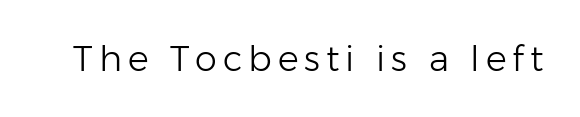
{"serif": "no", "italic": "no", "bold": "no", "weight": "light", "width": "normal", "stroke_contrast": "low", "x_height": "medium", "monospaced": "no", "underline": "no", "glyph_px": 35}
